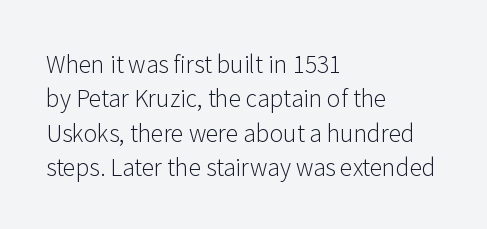
The vertical gap from one line to the next is medium. These lines were composed using upright roman letters. Horizontal alignment here is leftward, the default for most running prose. The gaps between neighbouring characters are ordinary and unremarkable. Weight: regular or lighter.
